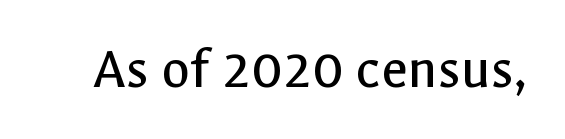
Students, note that the glyphs here touch the page at normal intervals. Italic? Not at all — the glyphs are vertical. Stem width sits at or under what a default text font uses. A typesetter would call this proportional, since set widths differ per character.
